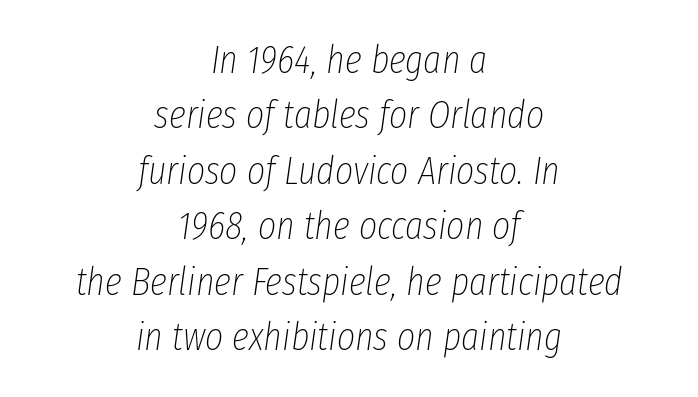
Is the type heavy? It reads as light-to-regular instead. The whole block is typeset with a tilt. The foot of each line stays bare and open. One glance says typical: line gaps are just what's usual. These lines are rendered in a variable-pitch font.
